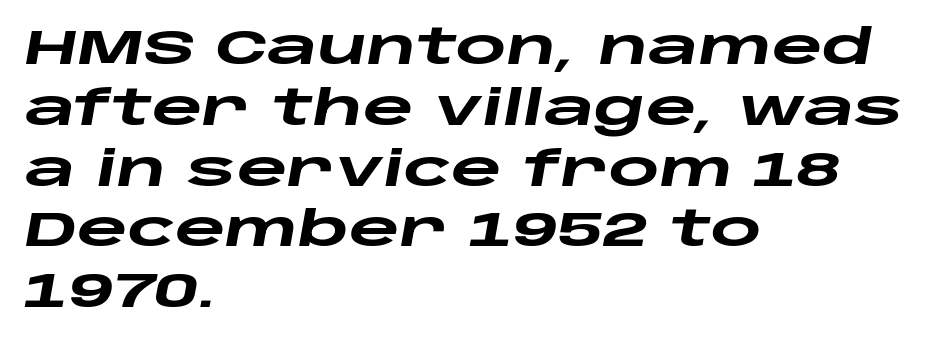
The image shows 49 px heavy, wide type, italic (leaning right); set left-aligned, line spacing 1.24x, normal letter spacing, not underlined; low stroke contrast and a large x-height.
